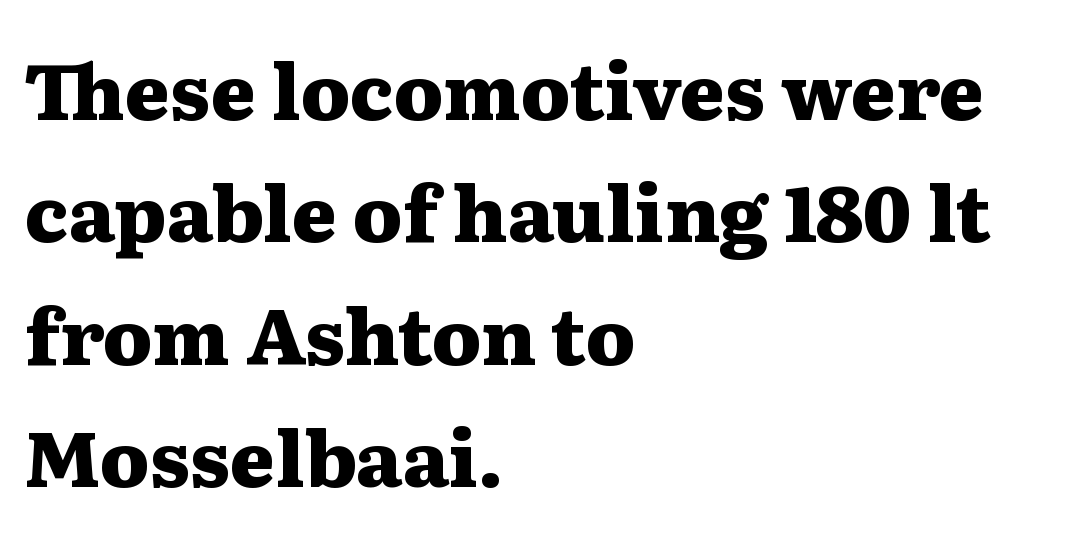
Q: Is the text bold? A: Yes.
Q: Is the text italic (slanted)? A: No, it is upright.
Q: Is the typeface a serif or a sans-serif typeface? A: Serif.
Q: Is the text underlined? A: No.
Q: How is the paragraph aligned? A: Left-aligned.
Q: Is the spacing between letters normal or unusually wide? A: Normal.
Q: Is the spacing between lines tight, normal or loose? A: Normal.
Q: Width (condensed, normal, or wide)? A: Wide.
Q: Stroke contrast? A: Medium.
Q: x-height? A: Medium.
Q: Monospaced? A: No.
